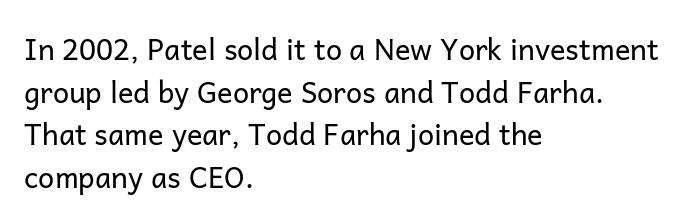
Q: Is the text bold? A: No.
Q: Is the text italic (slanted)? A: No, it is upright.
Q: Is the typeface a serif or a sans-serif typeface? A: Sans-serif.
Q: Is the text underlined? A: No.
Q: How is the paragraph aligned? A: Left-aligned.
Q: Is the spacing between letters normal or unusually wide? A: Normal.
Q: Is the spacing between lines tight, normal or loose? A: Normal.
Q: Width (condensed, normal, or wide)? A: Normal.
Q: Stroke contrast? A: Low.
Q: x-height? A: Medium.
Q: Monospaced? A: No.
